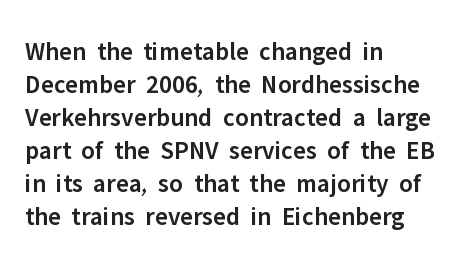
Q: Is the text bold? A: Semi-bold.
Q: Is the text italic (slanted)? A: No, it is upright.
Q: Is the text underlined? A: No.
Q: How is the paragraph aligned? A: Left-aligned.
Q: Is the spacing between letters normal or unusually wide? A: Normal.
Q: Is the spacing between lines tight, normal or loose? A: Normal.
